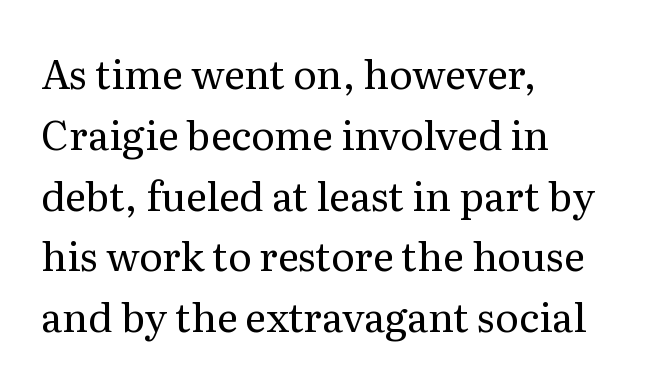
{"serif": "yes", "italic": "no", "bold": "no", "weight": "regular", "width": "normal", "stroke_contrast": "medium", "x_height": "medium", "monospaced": "no", "underline": "no", "align": "left", "line_spacing": "normal", "line_spacing_ratio": 1.52, "letter_spacing": "normal", "letter_spacing_em": 0.0, "glyph_px": 40}
